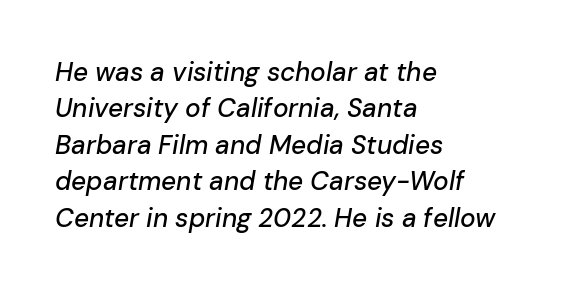
The image shows 26 px text type, italic (leaning right); set left-aligned, normal line spacing (1.4x), normal letter spacing, not underlined.
